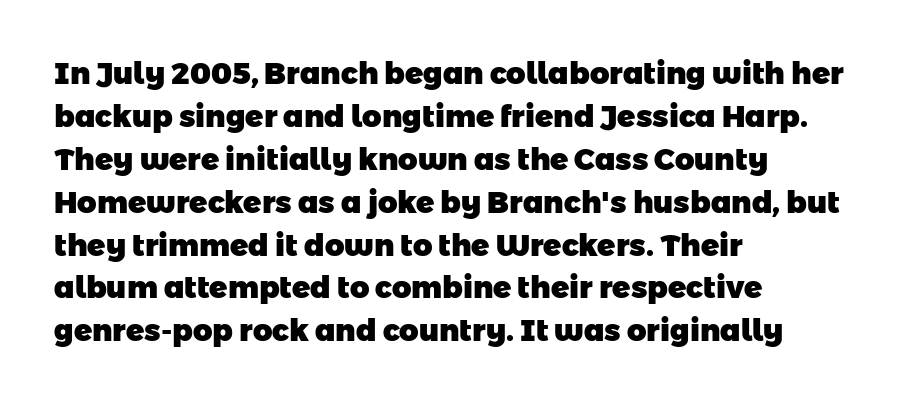
{"serif": "no", "bold": "yes", "weight": "heavy", "width": "normal", "stroke_contrast": "low", "x_height": "medium", "monospaced": "no", "underline": "no", "align": "left", "line_spacing": "normal", "line_spacing_ratio": 1.43, "letter_spacing": "normal", "letter_spacing_em": 0.0, "glyph_px": 30}
